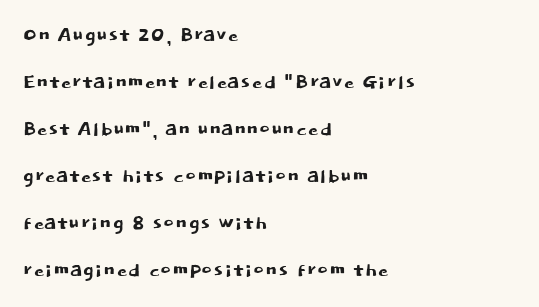
The specimen omits any rule beneath the text block's lines. Caption: multi-line text, flush left, ragged right. The horizontal fit of the characters is conventional and even. The type sits square on the baseline with zero lean.
